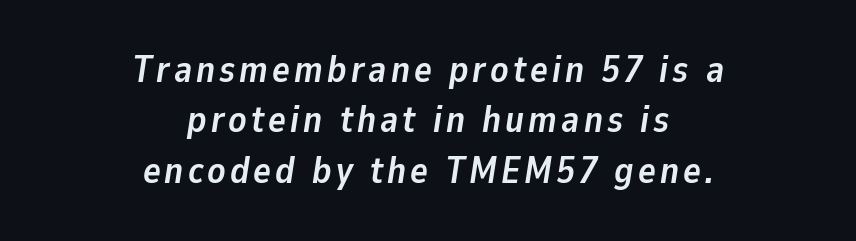
In terms of posture, this sample is oblique. The font is running at its bold setting. The lines sit at an ordinary, default distance from one another. Line starts and ends both wander, symmetrically. Beneath every word, the page is bare.
